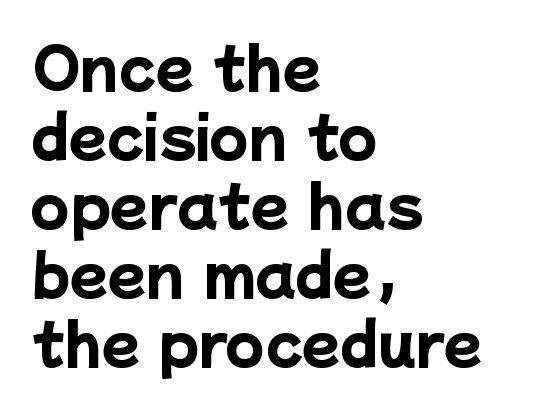
Q: Is the text bold? A: Yes.
Q: Is the typeface a serif or a sans-serif typeface? A: Sans-serif.
Q: Is the text underlined? A: No.
Q: How is the paragraph aligned? A: Left-aligned.
Q: Is the spacing between letters normal or unusually wide? A: Normal.
Q: Width (condensed, normal, or wide)? A: Normal.
Q: Stroke contrast? A: Low.
Q: x-height? A: Medium.
Q: Monospaced? A: No.
